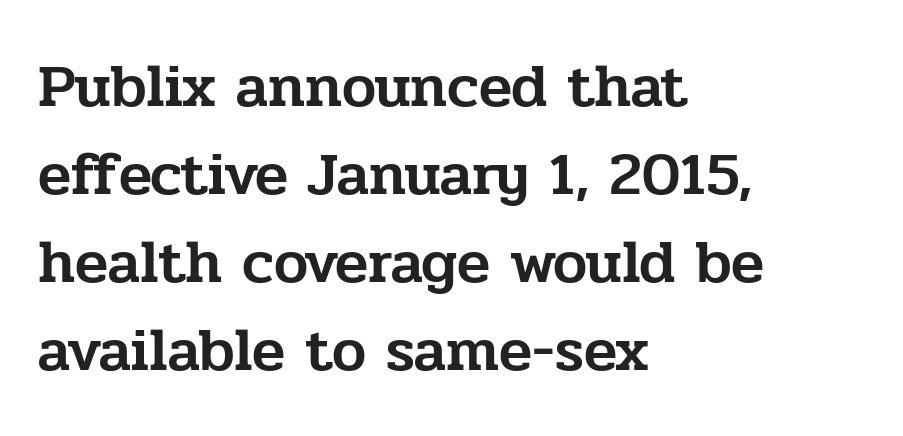
{"serif": "yes", "italic": "no", "width": "normal", "stroke_contrast": "low", "x_height": "medium", "monospaced": "no", "underline": "no", "align": "left", "line_spacing": "normal", "line_spacing_ratio": 1.44, "letter_spacing": "normal", "letter_spacing_em": 0.0, "glyph_px": 61}
